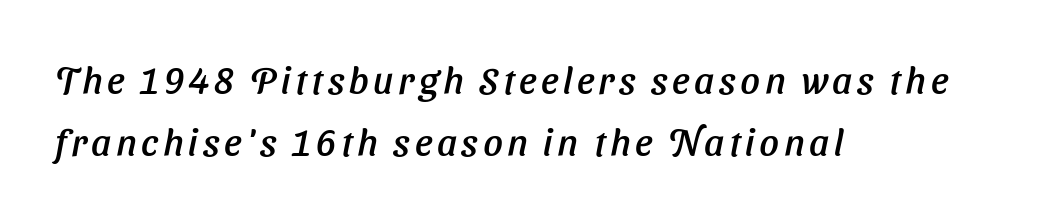
{"italic": "yes", "lean": "right", "slant_degrees": 11, "width": "normal", "stroke_contrast": "low", "x_height": "medium", "monospaced": "no", "underline": "no", "align": "left", "line_spacing": "normal", "line_spacing_ratio": 1.64, "glyph_px": 38}
